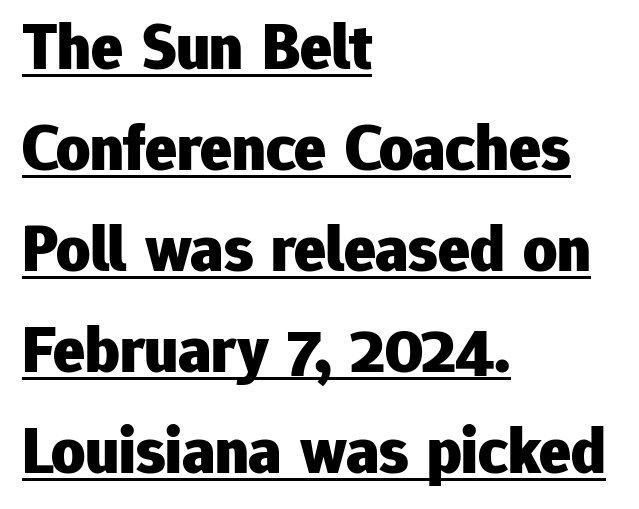
Somebody hit Ctrl+U on this one — the words are underlined. The passage shown is typeset with a sans-serif family. It's the straight-up-and-down kind of type. One-word summary of the alignment: left. What weight is shown? A full bold with thick strokes. Note the varied advance widths — an 'i' is clearly narrower than an 'm'.
